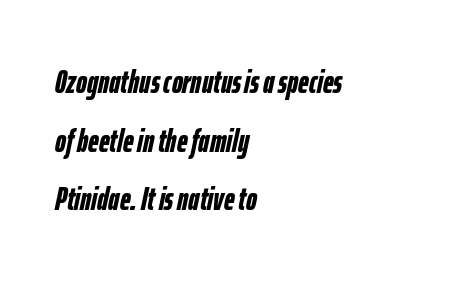
The image shows 33 px semibold, condensed type, italic (leaning right); set left-aligned, line spacing 1.78x, normal letter spacing, not underlined; low stroke contrast and a medium x-height.
